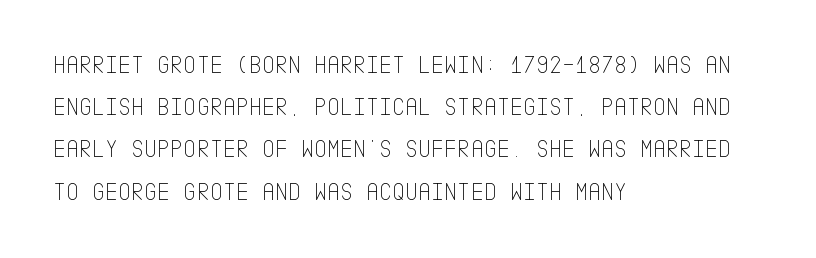
{"italic": "no", "bold": "no", "underline": "no", "align": "left", "line_spacing": "normal", "line_spacing_ratio": 1.69, "letter_spacing": "normal", "letter_spacing_em": 0.0, "glyph_px": 25}
